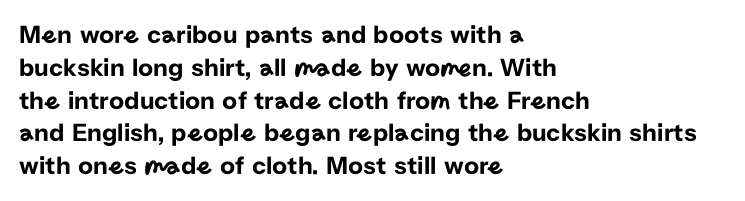
The image shows 26 px text type, upright; set left-aligned, normal line spacing (1.26x), normal letter spacing, not underlined.
